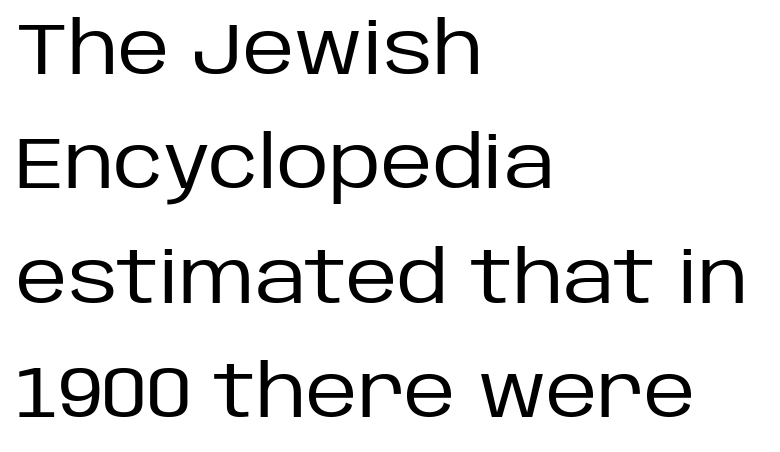
{"serif": "no", "italic": "no", "bold": "no", "weight": "regular", "width": "normal", "stroke_contrast": "low", "x_height": "large", "monospaced": "no", "underline": "no", "align": "left", "line_spacing": "normal", "line_spacing_ratio": 1.59, "letter_spacing": "normal", "letter_spacing_em": 0.0, "glyph_px": 72}
